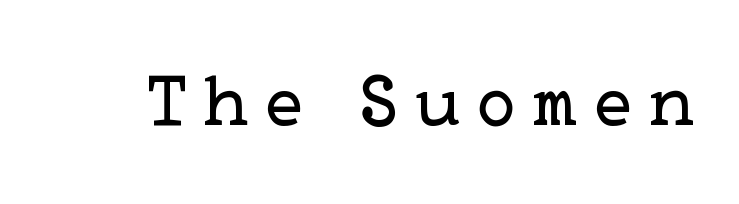
Q: Is the text bold? A: No.
Q: Is the text italic (slanted)? A: No, it is upright.
Q: Is the typeface a serif or a sans-serif typeface? A: Serif.
Q: Is the text underlined? A: No.
Q: Is the spacing between letters normal or unusually wide? A: Unusually wide.
Q: Width (condensed, normal, or wide)? A: Normal.
Q: Stroke contrast? A: Low.
Q: x-height? A: Medium.
